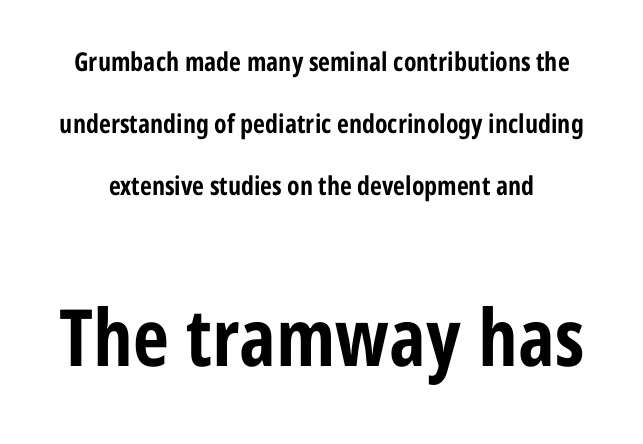
The image shows 79 px bold, condensed sans-serif type, upright; set loose line spacing (2.38x), normal letter spacing, not underlined; the second (bottom) block is 3.04x larger; low stroke contrast and a medium x-height.
